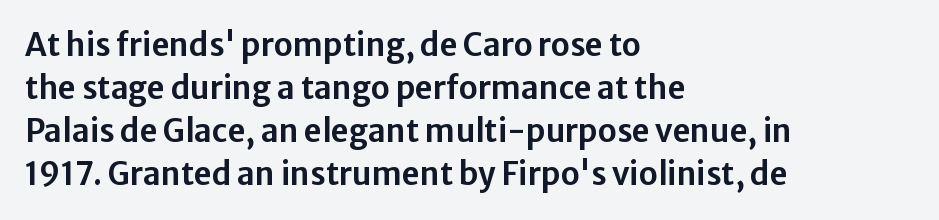
Is this a fixed-width face? No — the glyphs have proportional, varying widths. If you drew a line through each stem, it would be perfectly vertical. In terms of letterspacing, this is plain default setting. These lines are set flush left with a ragged right edge. Descender tails drop into unmarked territory.
